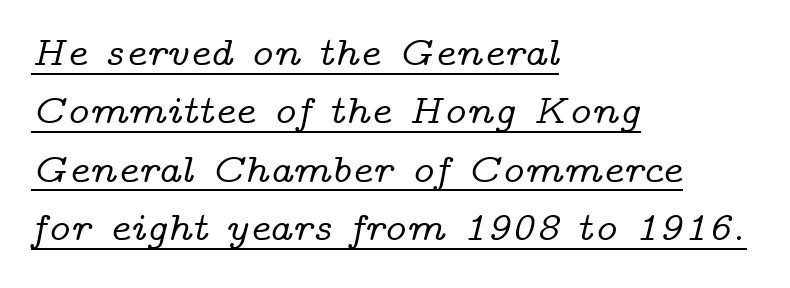
{"serif": "yes", "italic": "yes", "lean": "right", "slant_degrees": 14, "width": "wide", "stroke_contrast": "low", "x_height": "medium", "monospaced": "no", "underline": "yes", "align": "left", "line_spacing": "normal", "line_spacing_ratio": 1.46, "letter_spacing": "normal", "letter_spacing_em": 0.0, "glyph_px": 40}
